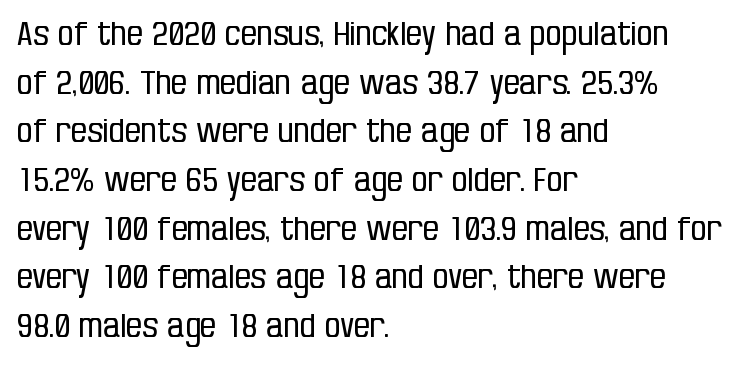
Q: Is the text bold? A: No.
Q: Is the text italic (slanted)? A: No, it is upright.
Q: Is the typeface a serif or a sans-serif typeface? A: Sans-serif.
Q: Is the text underlined? A: No.
Q: How is the paragraph aligned? A: Left-aligned.
Q: Is the spacing between letters normal or unusually wide? A: Normal.
Q: Is the spacing between lines tight, normal or loose? A: Normal.
Q: Width (condensed, normal, or wide)? A: Condensed.
Q: Stroke contrast? A: Low.
Q: x-height? A: Large.
Q: Monospaced? A: No.
